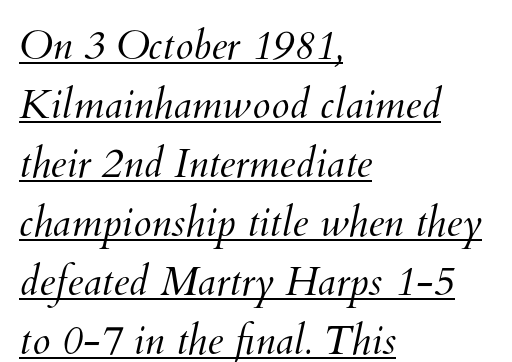
{"bold": "no", "weight": "light", "width": "normal", "stroke_contrast": "medium", "x_height": "small", "monospaced": "no", "underline": "yes", "align": "left", "line_spacing": "normal", "line_spacing_ratio": 1.44, "letter_spacing": "normal", "letter_spacing_em": 0.0, "glyph_px": 41}
